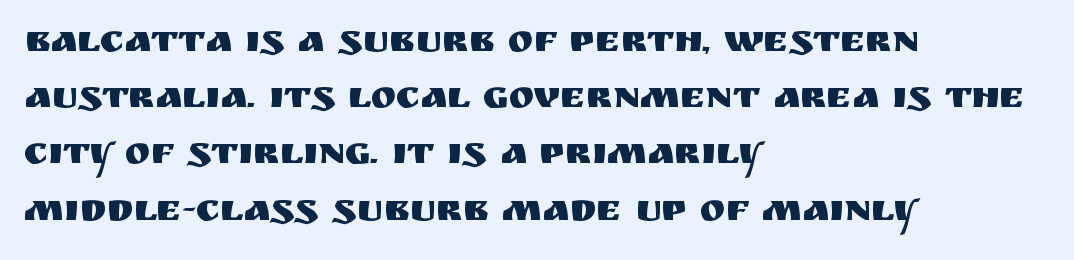
Q: Is the text italic (slanted)? A: No, it is upright.
Q: Is the typeface a serif or a sans-serif typeface? A: Sans-serif.
Q: Is the text underlined? A: No.
Q: How is the paragraph aligned? A: Left-aligned.
Q: Is the spacing between letters normal or unusually wide? A: Normal.
Q: Is the spacing between lines tight, normal or loose? A: Normal.
Q: Width (condensed, normal, or wide)? A: Normal.
Q: Stroke contrast? A: Medium.
Q: x-height? A: Large.
Q: Monospaced? A: No.
